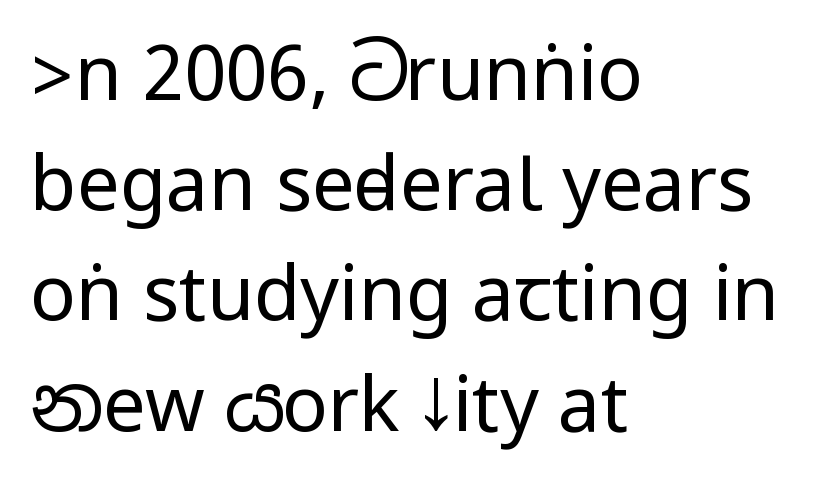
{"serif": "no", "italic": "no", "bold": "no", "weight": "regular", "width": "condensed", "stroke_contrast": "low", "underline": "no", "align": "left", "line_spacing": "normal", "line_spacing_ratio": 1.45, "letter_spacing": "normal", "letter_spacing_em": 0.0, "glyph_px": 76}
